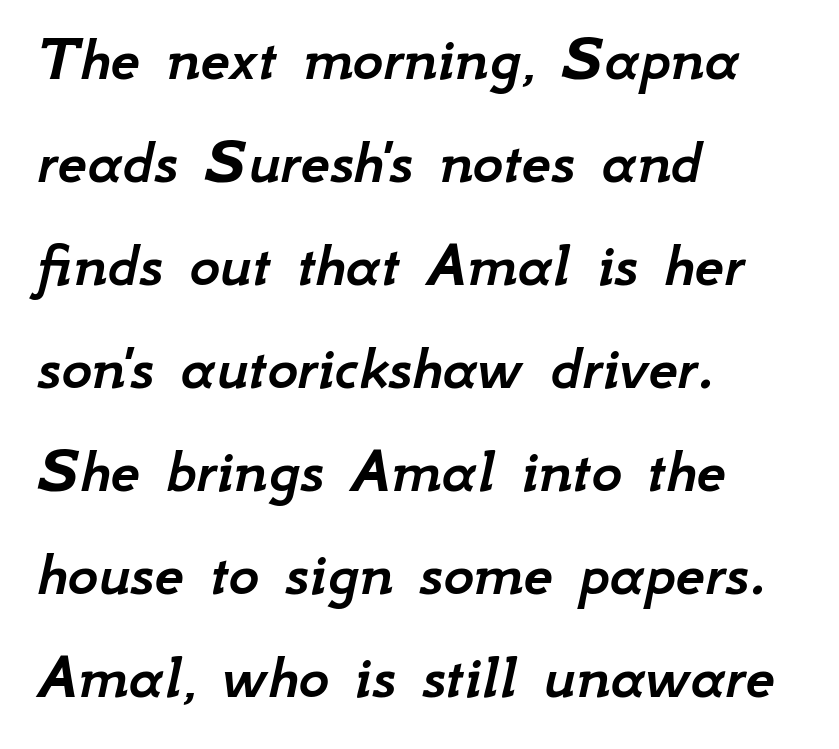
Inter-character spacing is left at the font's built-in metrics. The text carries the slant typical of an italic or oblique font. Just letters on the line, the space beneath them empty. A typesetter would call this proportional, since set widths differ per character. Is there much room between lines? A standard amount, neither cramped nor airy. Notice how the passage keeps a crisp vertical edge on the left only.
